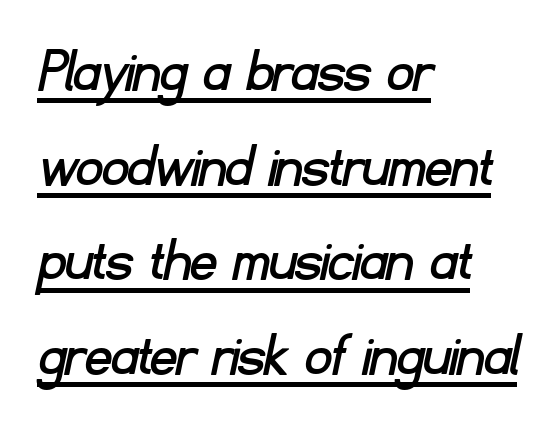
{"serif": "no", "width": "normal", "stroke_contrast": "low", "x_height": "small", "monospaced": "no", "underline": "yes", "align": "left", "line_spacing": "normal", "line_spacing_ratio": 1.48, "letter_spacing": "normal", "letter_spacing_em": 0.0, "glyph_px": 64}
